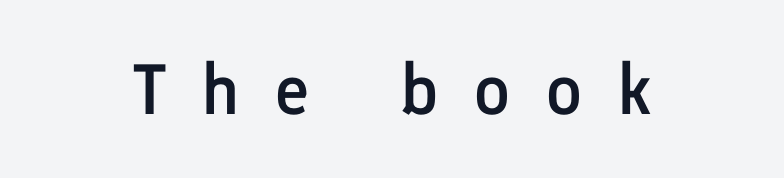
A somewhat darkened texture: the type is semibold rather than bold. The rendering inserts visible extra space after every character. Proportional: the letters do not fall into vertical columns. Rendered with straight, roman letterforms. The passage shown is typeset with a sans-serif family.
